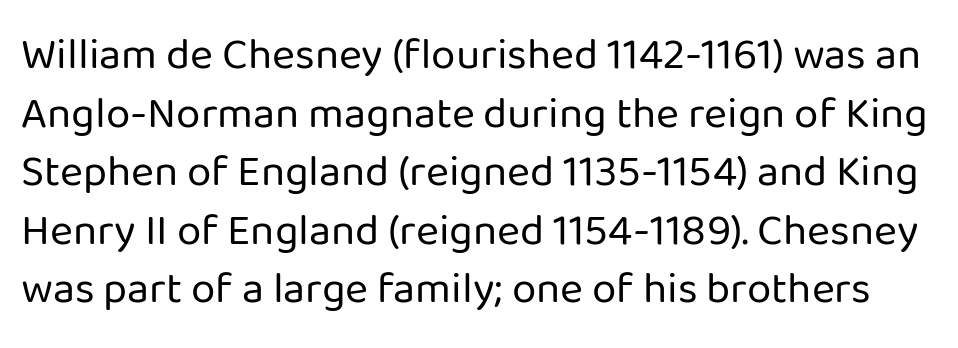
Q: Is the text bold? A: No.
Q: Is the text italic (slanted)? A: No, it is upright.
Q: Is the typeface a serif or a sans-serif typeface? A: Sans-serif.
Q: Is the text underlined? A: No.
Q: Is the spacing between letters normal or unusually wide? A: Normal.
Q: Is the spacing between lines tight, normal or loose? A: Normal.
Q: Width (condensed, normal, or wide)? A: Normal.
Q: Stroke contrast? A: Low.
Q: x-height? A: Medium.
Q: Monospaced? A: No.
